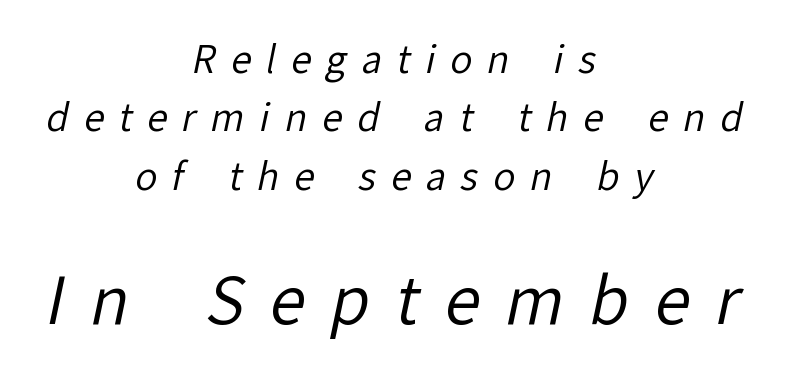
{"serif": "no", "bold": "no", "weight": "regular", "width": "normal", "stroke_contrast": "low", "x_height": "medium", "monospaced": "no", "underline": "no", "align": "center", "line_spacing": "normal", "line_spacing_ratio": 1.58, "letter_spacing": "wide", "letter_spacing_em": 0.4, "larger_block": "second", "size_ratio": 1.73, "glyph_px": 64}
